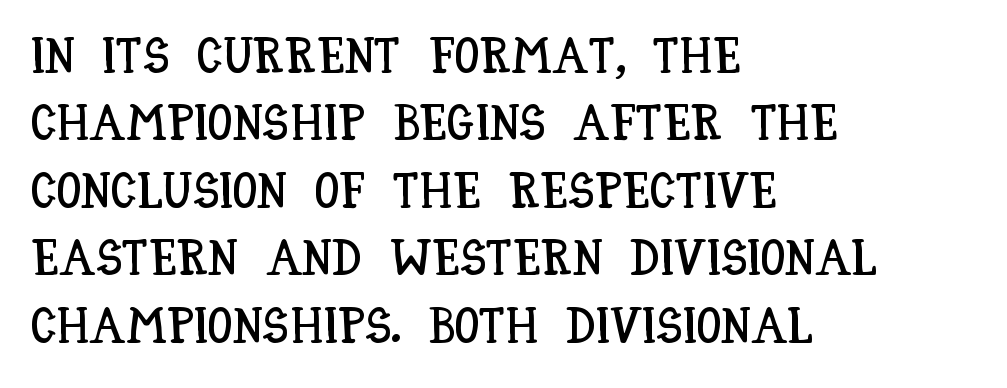
The image shows 50 px condensed type, upright; set left-aligned, normal line spacing (1.35x), normal letter spacing, not underlined; low stroke contrast and a large x-height.
